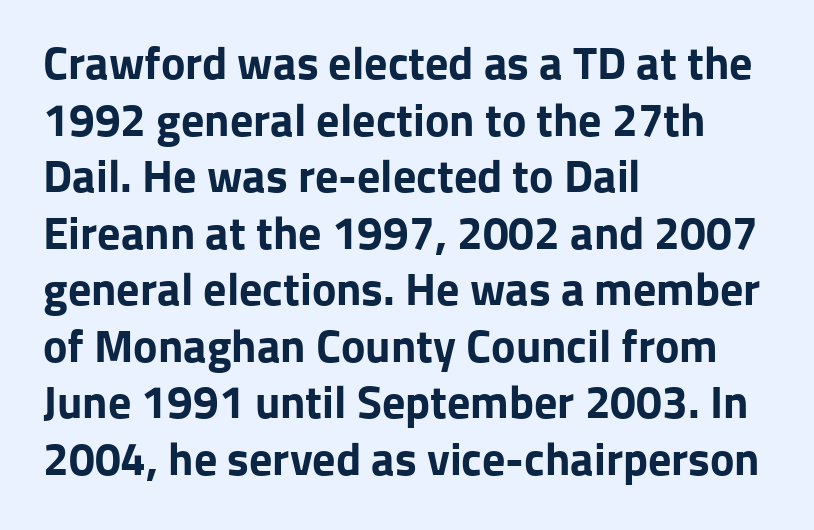
The image shows 46 px bold sans-serif type, upright; set left-aligned, line spacing 1.23x, normal letter spacing, not underlined; low stroke contrast and a medium x-height.
